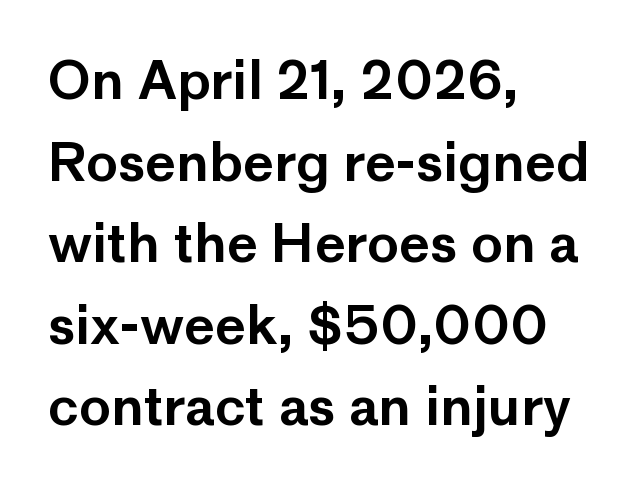
Q: Is the text italic (slanted)? A: No, it is upright.
Q: Is the typeface a serif or a sans-serif typeface? A: Sans-serif.
Q: Is the text underlined? A: No.
Q: How is the paragraph aligned? A: Left-aligned.
Q: Is the spacing between letters normal or unusually wide? A: Normal.
Q: Is the spacing between lines tight, normal or loose? A: Normal.
Q: Width (condensed, normal, or wide)? A: Normal.
Q: Stroke contrast? A: Low.
Q: x-height? A: Medium.
Q: Monospaced? A: No.
